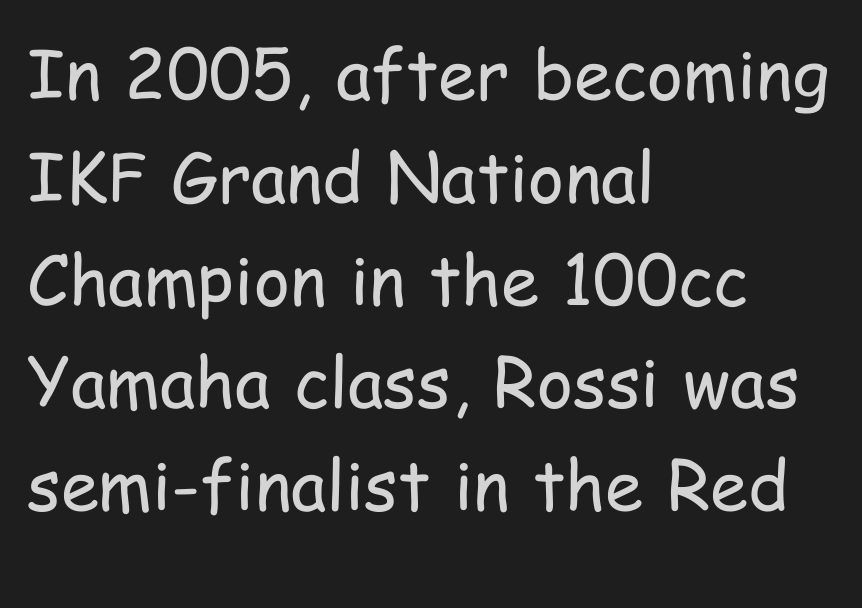
The image shows 69 px regular-weight, condensed sans-serif type, upright; set left-aligned, normal line spacing (1.49x), normal letter spacing, not underlined; low stroke contrast and a medium x-height.
